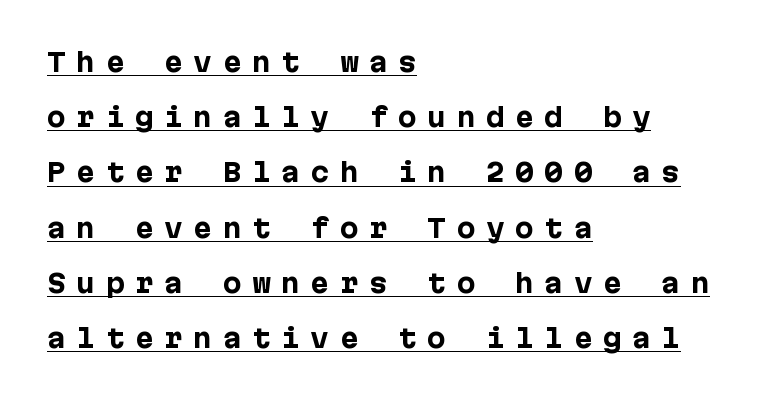
{"italic": "no", "bold": "yes", "underline": "yes", "align": "left", "line_spacing": "loose", "line_spacing_ratio": 2.21, "letter_spacing": "wide", "letter_spacing_em": 0.42, "glyph_px": 25}
